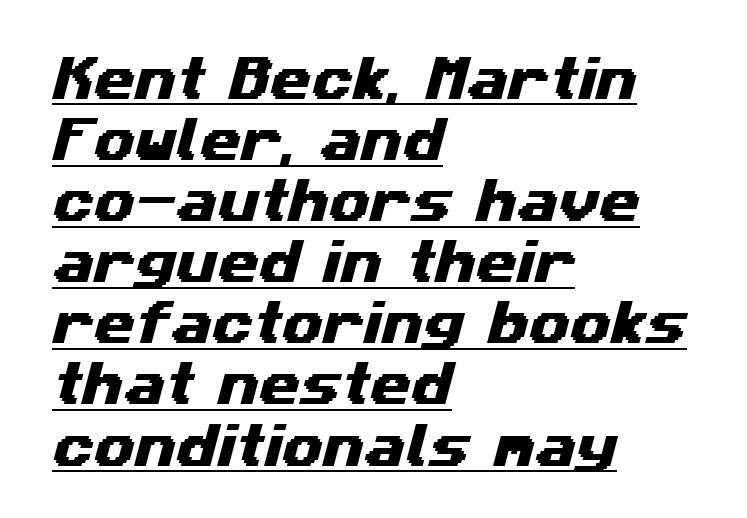
Q: Is the typeface a serif or a sans-serif typeface? A: Sans-serif.
Q: Is the text underlined? A: Yes.
Q: How is the paragraph aligned? A: Left-aligned.
Q: Is the spacing between letters normal or unusually wide? A: Normal.
Q: Is the spacing between lines tight, normal or loose? A: Normal.
Q: Width (condensed, normal, or wide)? A: Wide.
Q: Stroke contrast? A: Medium.
Q: x-height? A: Medium.
Q: Monospaced? A: No.
